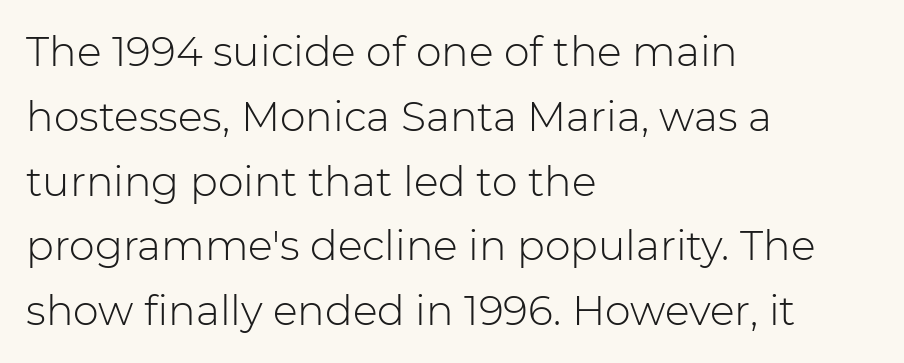
Q: Is the text bold? A: No.
Q: Is the text italic (slanted)? A: No, it is upright.
Q: Is the typeface a serif or a sans-serif typeface? A: Sans-serif.
Q: Is the text underlined? A: No.
Q: How is the paragraph aligned? A: Left-aligned.
Q: Is the spacing between letters normal or unusually wide? A: Normal.
Q: Is the spacing between lines tight, normal or loose? A: Normal.
Q: Width (condensed, normal, or wide)? A: Normal.
Q: Stroke contrast? A: Low.
Q: x-height? A: Medium.
Q: Monospaced? A: No.
